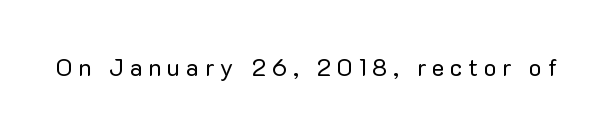
The passage shown is not bold in any degree. The tracking jumps out immediately: characters are airy and widely separated. The typography opts for an upright posture over an oblique one. Beneath every word, the page is bare.
